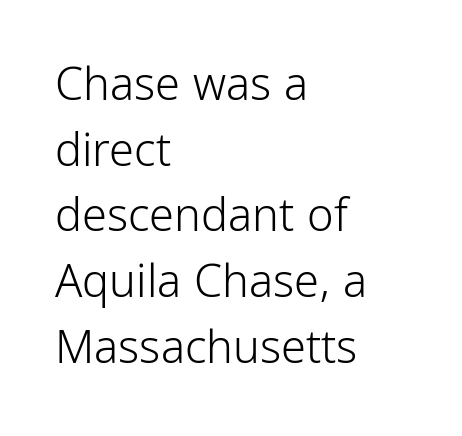
The letters stand upright; this is a roman face. You could call the tracking neutral — neither tight nor loose. The font family rendered here belongs to the sans-serif group. Descender tails drop into unmarked territory.
